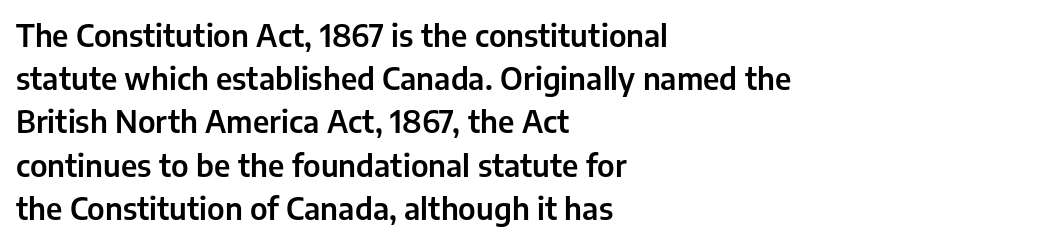
{"serif": "no", "italic": "no", "width": "normal", "stroke_contrast": "low", "x_height": "medium", "monospaced": "no", "underline": "no", "align": "left", "line_spacing": "normal", "line_spacing_ratio": 1.44, "letter_spacing": "normal", "letter_spacing_em": 0.0, "glyph_px": 30}
